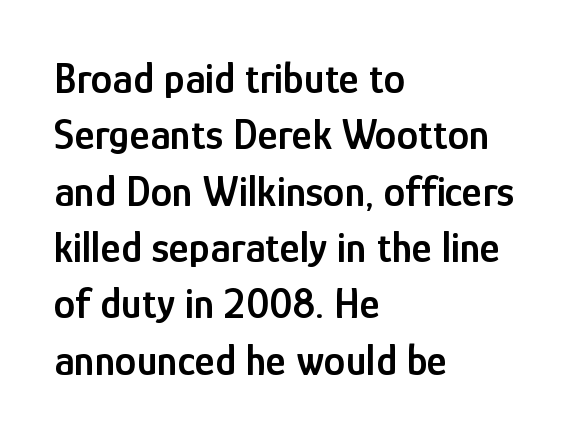
Q: Is the text bold? A: Semi-bold.
Q: Is the text italic (slanted)? A: No, it is upright.
Q: Is the typeface a serif or a sans-serif typeface? A: Sans-serif.
Q: Is the text underlined? A: No.
Q: How is the paragraph aligned? A: Left-aligned.
Q: Is the spacing between letters normal or unusually wide? A: Normal.
Q: Is the spacing between lines tight, normal or loose? A: Normal.
Q: Width (condensed, normal, or wide)? A: Condensed.
Q: Stroke contrast? A: Low.
Q: x-height? A: Medium.
Q: Monospaced? A: No.
